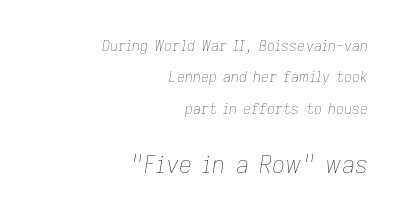
The image shows 23 px text type, italic (leaning right); set right-aligned, loose line spacing (2.25x), normal letter spacing, not underlined; the second (bottom) block is 1.64x larger.
